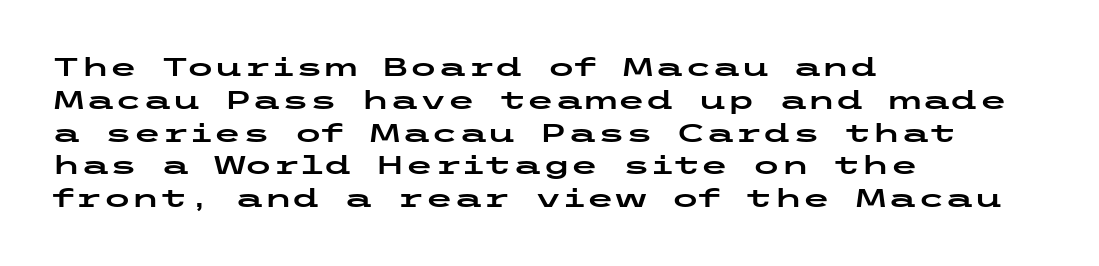
Each new line begins a customary step beneath the previous one. The passage shown is not underscored anywhere. Unlike italic type, these characters show no tilt at all. Casual observation: everything's shoved over to the left.
